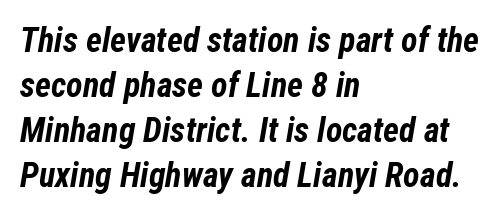
Think of a printed novel: that variable character pitch is what you see here. Weight check: bold — yes, fully. Between one letter and the next there's only the usual sliver of space. The rendering anchors every line to the left-hand side.
